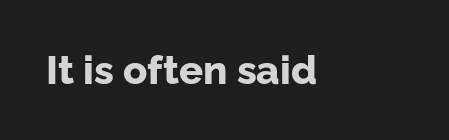
The image shows 40 px bold sans-serif type, upright; set normal letter spacing, not underlined; low stroke contrast and a medium x-height.
